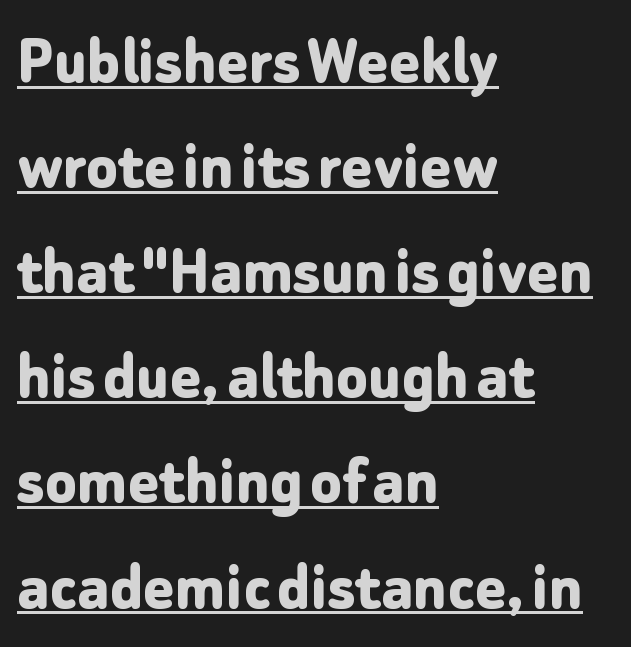
{"serif": "no", "italic": "no", "bold": "yes", "weight": "bold", "width": "normal", "stroke_contrast": "low", "x_height": "medium", "monospaced": "no", "underline": "yes", "align": "left", "line_spacing": "normal", "line_spacing_ratio": 1.46, "letter_spacing": "normal", "letter_spacing_em": 0.0, "glyph_px": 72}
